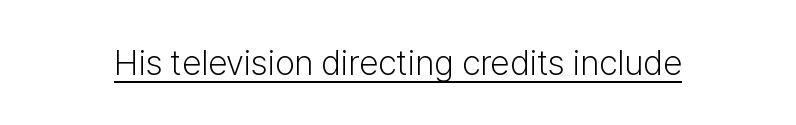
The passage shown is typeset with a sans-serif family. Do the characters align in a grid? No, the font is proportional. Does the lettering tilt? It doesn't — this is upright. Like a heading marked for emphasis, these lines bear an underscore. Honestly, the letter spacing is just normal — you wouldn't notice it.
